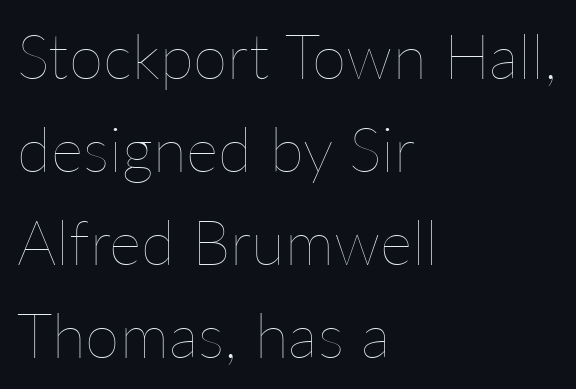
The image shows 62 px thin type, upright; set left-aligned, normal line spacing (1.5x), normal letter spacing, not underlined; low stroke contrast and a medium x-height.
